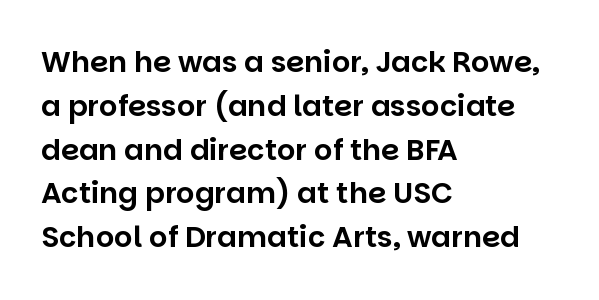
{"serif": "no", "italic": "no", "width": "normal", "stroke_contrast": "low", "x_height": "large", "monospaced": "no", "underline": "no", "align": "left", "line_spacing": "normal", "line_spacing_ratio": 1.51, "letter_spacing": "normal", "letter_spacing_em": 0.0, "glyph_px": 29}
